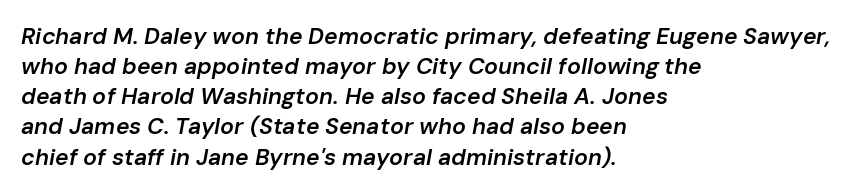
Characters follow at the spacing the type designer built in. Does the leading feel generous? No, just average. Caption: semibold face, moderately heavy strokes. Letters rest on an invisible, unmarked baseline. The typesetter chose a ragged-right arrangement here. Style check: oblique.
